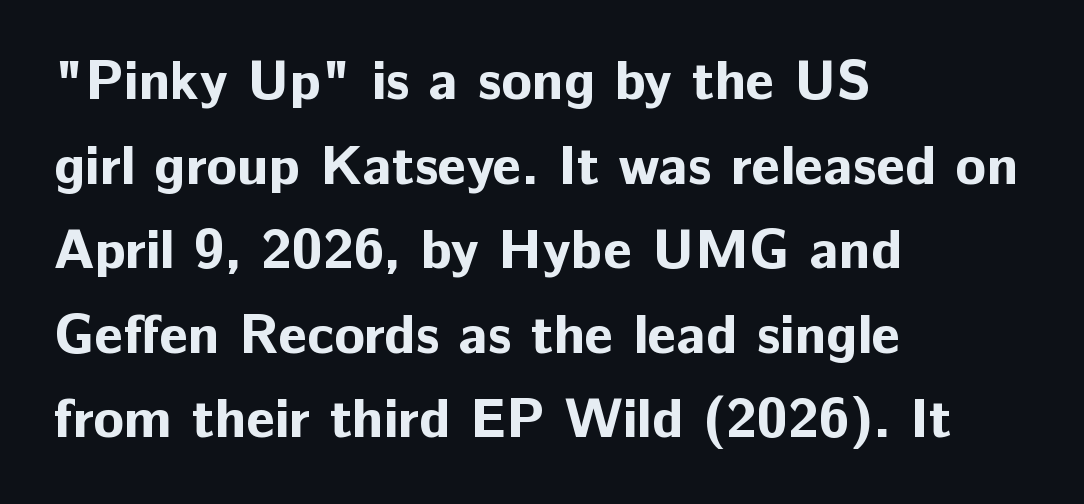
{"serif": "no", "italic": "no", "bold": "yes", "weight": "bold", "width": "normal", "stroke_contrast": "low", "x_height": "medium", "monospaced": "no", "underline": "no", "align": "left", "line_spacing": "normal", "line_spacing_ratio": 1.51, "letter_spacing": "normal", "letter_spacing_em": 0.0, "glyph_px": 56}
